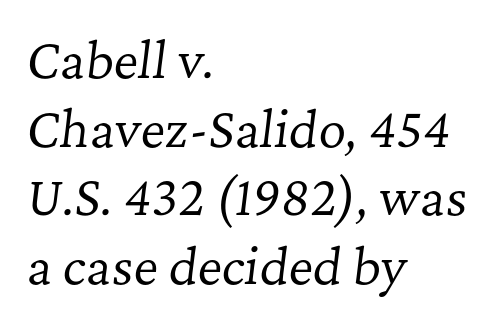
{"serif": "yes", "italic": "yes", "lean": "right", "slant_degrees": 7, "bold": "no", "weight": "regular", "width": "normal", "stroke_contrast": "low", "x_height": "medium", "monospaced": "no", "underline": "no", "align": "left", "line_spacing": "normal", "line_spacing_ratio": 1.43, "letter_spacing": "normal", "letter_spacing_em": 0.0, "glyph_px": 48}
